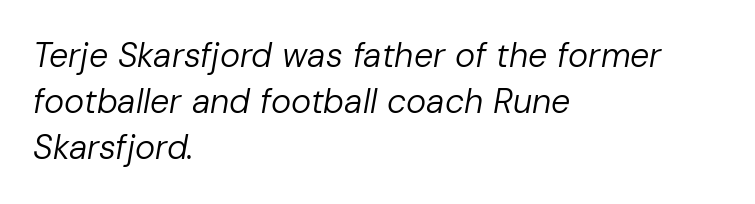
{"italic": "yes", "lean": "right", "slant_degrees": 10, "bold": "no", "weight": "regular", "width": "normal", "stroke_contrast": "low", "x_height": "medium", "monospaced": "no", "underline": "no", "align": "left", "line_spacing": "normal", "line_spacing_ratio": 1.36, "letter_spacing": "normal", "letter_spacing_em": 0.0, "glyph_px": 34}
